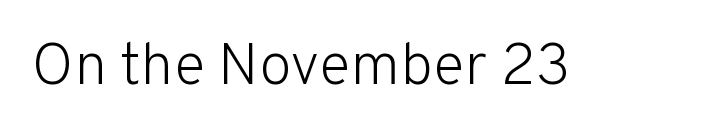
{"serif": "no", "italic": "no", "bold": "no", "weight": "light", "width": "normal", "stroke_contrast": "low", "x_height": "medium", "monospaced": "no", "underline": "no", "letter_spacing": "normal", "letter_spacing_em": 0.0, "glyph_px": 59}
